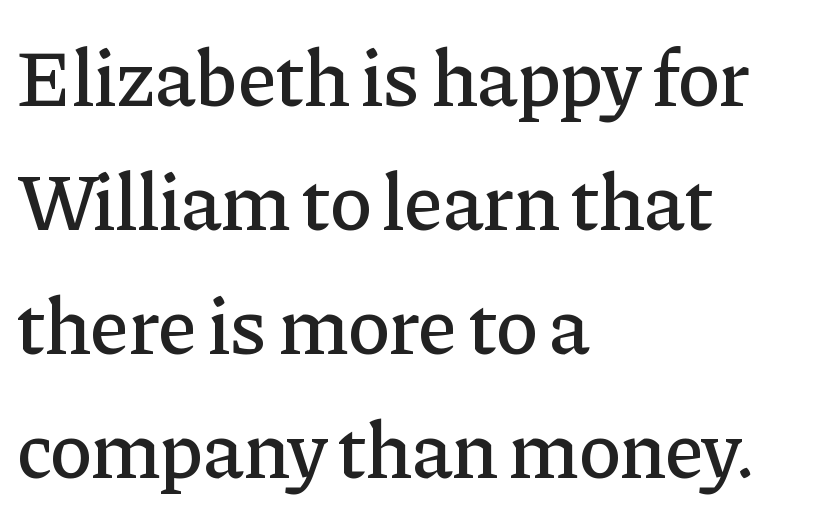
Quick note: underline off. This sample uses a serif face. Nope, not italic — everything's standing straight. A typesetter would call this proportional, since set widths differ per character.
